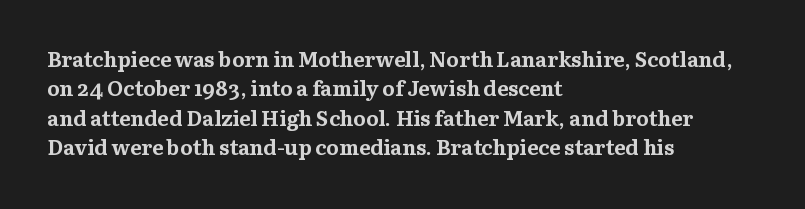
{"italic": "no", "bold": "yes", "underline": "no", "align": "left", "line_spacing": "normal", "line_spacing_ratio": 1.4, "letter_spacing": "normal", "letter_spacing_em": 0.0, "glyph_px": 21}
